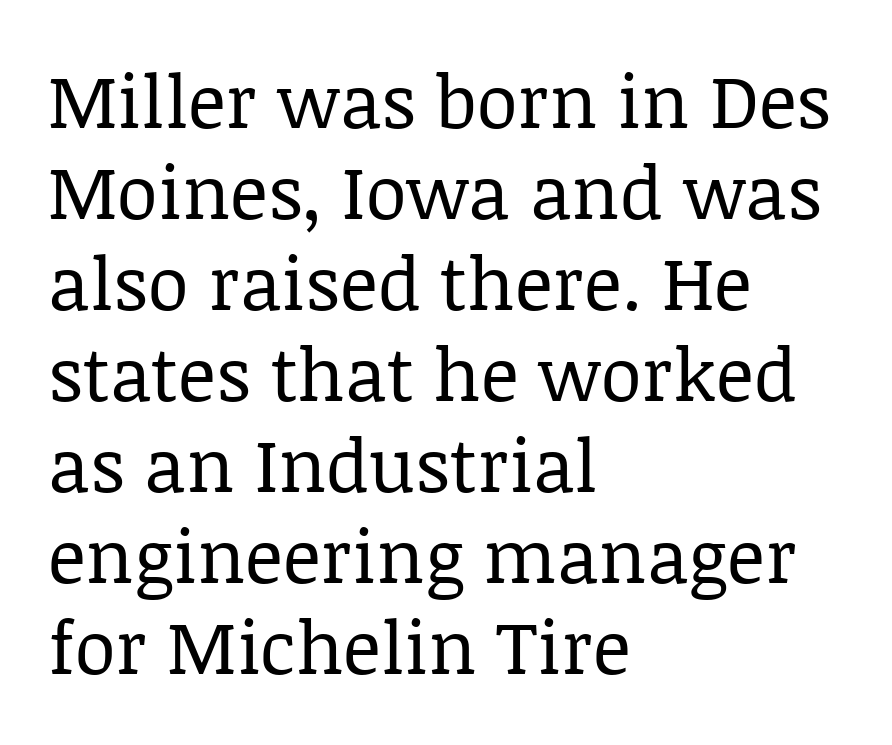
{"serif": "yes", "italic": "no", "bold": "no", "weight": "regular", "width": "normal", "stroke_contrast": "low", "x_height": "large", "monospaced": "no", "underline": "no", "align": "left", "line_spacing_ratio": 1.23, "letter_spacing": "normal", "letter_spacing_em": 0.0, "glyph_px": 74}
